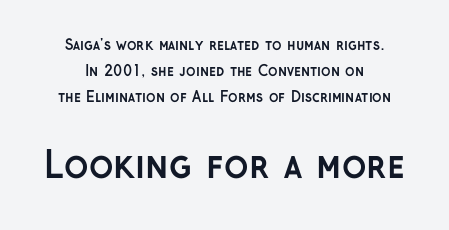
{"serif": "no", "italic": "no", "bold": "yes", "weight": "semibold", "width": "normal", "stroke_contrast": "low", "x_height": "medium", "monospaced": "no", "underline": "no", "align": "center", "line_spacing_ratio": 1.85, "letter_spacing": "normal", "letter_spacing_em": 0.0, "larger_block": "second", "size_ratio": 2.57, "glyph_px": 36}
